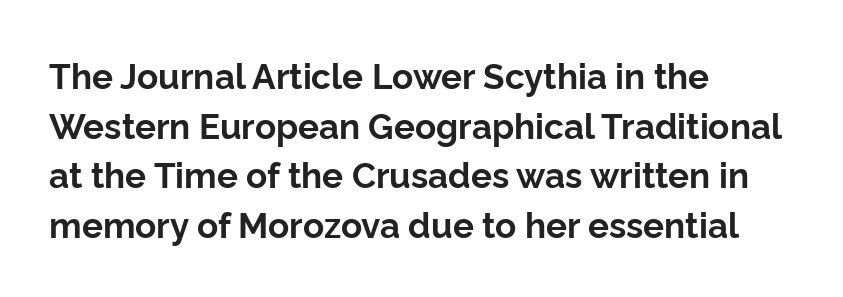
Q: Is the text bold? A: Yes.
Q: Is the text italic (slanted)? A: No, it is upright.
Q: Is the typeface a serif or a sans-serif typeface? A: Sans-serif.
Q: Is the text underlined? A: No.
Q: How is the paragraph aligned? A: Left-aligned.
Q: Is the spacing between letters normal or unusually wide? A: Normal.
Q: Is the spacing between lines tight, normal or loose? A: Normal.
Q: Width (condensed, normal, or wide)? A: Normal.
Q: Stroke contrast? A: Low.
Q: x-height? A: Medium.
Q: Monospaced? A: No.
